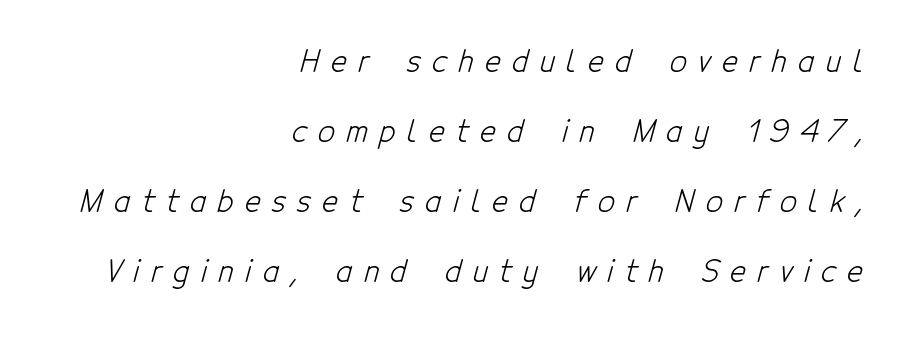
The image shows 30 px light, condensed sans-serif type; set right-aligned, loose line spacing (2.33x), unusually wide letter spacing (+0.38 em), not underlined; low stroke contrast and a medium x-height.
